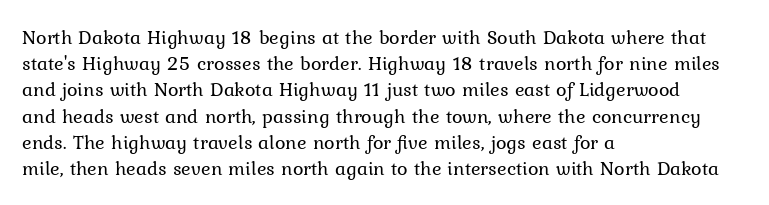
{"italic": "no", "bold": "no", "underline": "no", "align": "left", "line_spacing": "normal", "line_spacing_ratio": 1.31, "letter_spacing": "normal", "letter_spacing_em": 0.0, "glyph_px": 20}
